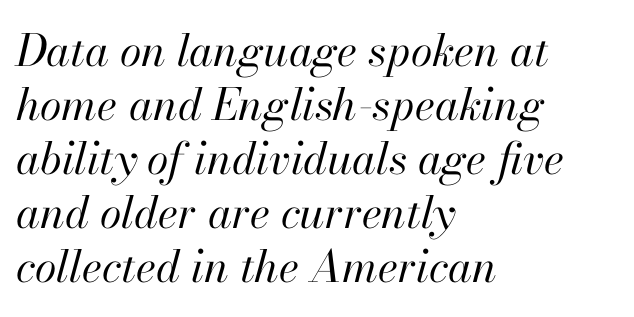
Weight: regular or lighter. Descender tails drop into unmarked territory. This rendering uses left alignment, leaving the right contour irregular. It's the slanting kind of type.
